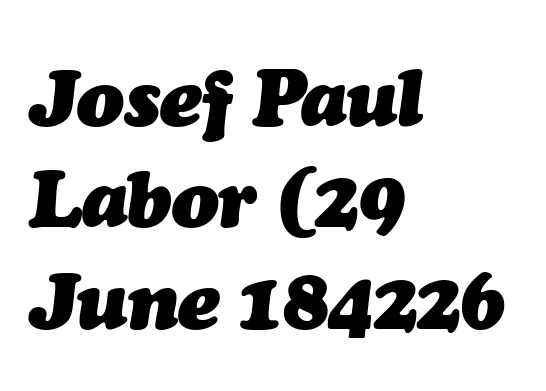
Q: Is the text bold? A: Yes.
Q: Is the text italic (slanted)? A: Yes, it leans right by about 7 degrees.
Q: Is the text underlined? A: No.
Q: How is the paragraph aligned? A: Left-aligned.
Q: Is the spacing between letters normal or unusually wide? A: Normal.
Q: Is the spacing between lines tight, normal or loose? A: Normal.
Q: Width (condensed, normal, or wide)? A: Normal.
Q: Stroke contrast? A: Medium.
Q: x-height? A: Medium.
Q: Monospaced? A: No.
